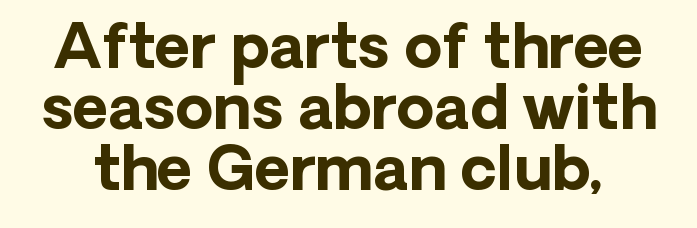
Spacing verdict: proportional, widths tailored to each character. Each letter's strokes conclude bluntly, with no projecting serifs. The axis of the letterforms is exactly vertical. The gap between lines stays unmarked. The glyphs have the mass of a bold cut. No extra tracking has been applied to these lines.
